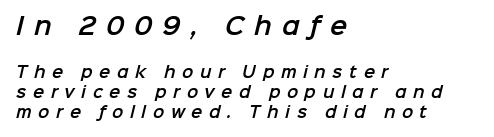
Q: Is the text underlined? A: No.
Q: How is the paragraph aligned? A: Left-aligned.
Q: Is the spacing between letters normal or unusually wide? A: Unusually wide.
Q: Is the spacing between lines tight, normal or loose? A: Normal.
Q: Which block of text is set in a larger size, the first (top) or the second (bottom)? A: The first (top) one.
